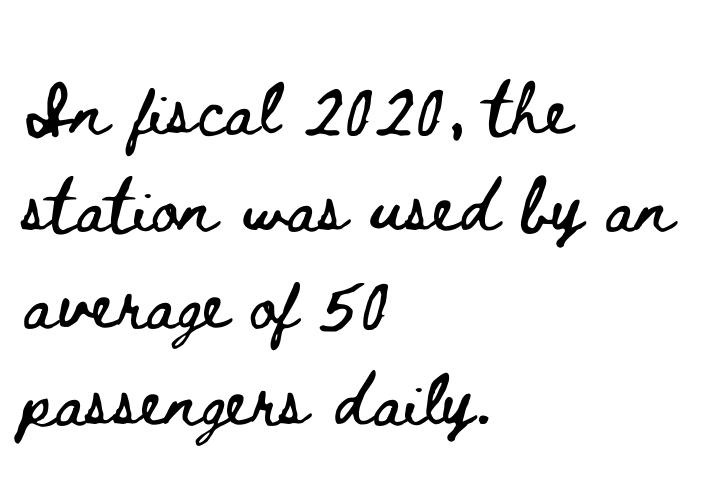
The image shows 67 px wide type; set left-aligned, normal line spacing (1.45x), normal letter spacing, not underlined; low stroke contrast and a small x-height.
